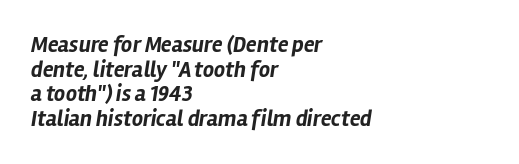
The image shows 22 px bold type, italic (leaning right); set left-aligned, tight line spacing (1.12x), normal letter spacing, not underlined.
